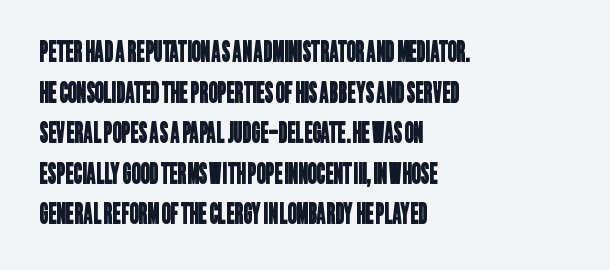
{"serif": "no", "width": "condensed", "stroke_contrast": "low", "x_height": "large", "monospaced": "no", "underline": "no", "align": "left", "line_spacing": "normal", "line_spacing_ratio": 1.45, "letter_spacing": "normal", "letter_spacing_em": 0.0, "glyph_px": 28}
